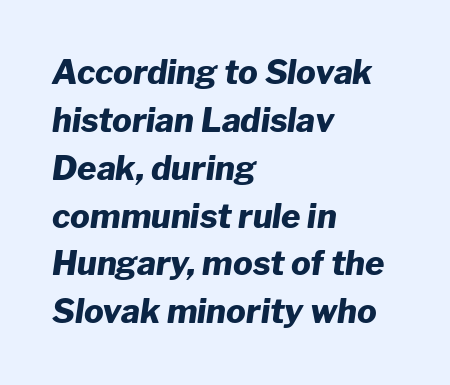
The image shows 33 px heavy type, italic (leaning right); set left-aligned, normal line spacing (1.45x), normal letter spacing, not underlined; low stroke contrast and a medium x-height.
